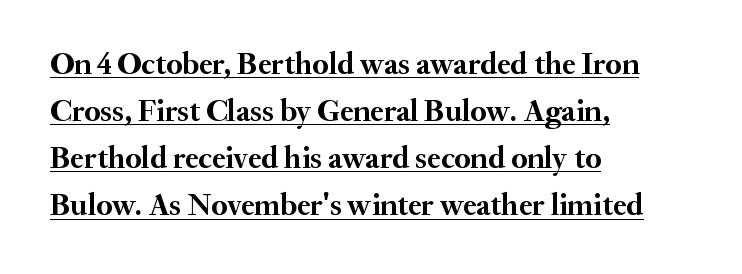
{"serif": "yes", "italic": "no", "bold": "yes", "weight": "semibold", "width": "normal", "stroke_contrast": "medium", "x_height": "small", "monospaced": "no", "underline": "yes", "align": "left", "line_spacing": "normal", "line_spacing_ratio": 1.52, "letter_spacing": "normal", "letter_spacing_em": 0.0, "glyph_px": 31}
